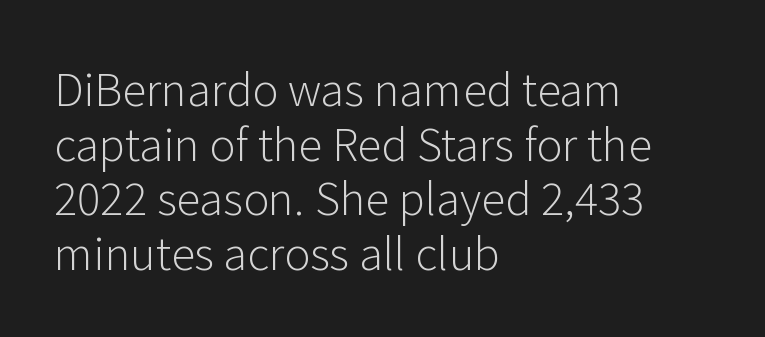
The image shows 44 px light sans-serif type, upright; set left-aligned, line spacing 1.24x, normal letter spacing, not underlined; low stroke contrast and a medium x-height.
